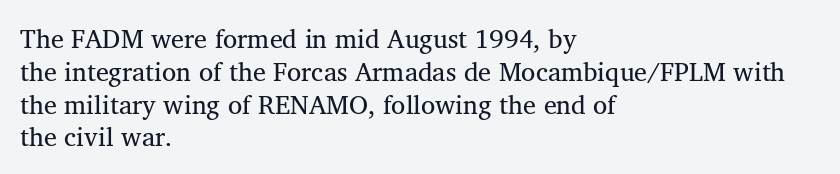
Check the space under the baseline: it is left empty. Posture: upright roman. Is the type heavy? It reads as light-to-regular instead. One-word summary of the alignment: left. The line-height multiplier appears to be the usual default.
